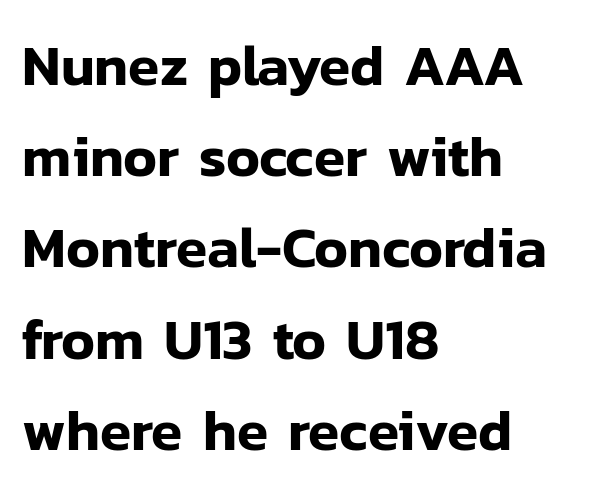
Q: Is the text italic (slanted)? A: No, it is upright.
Q: Is the typeface a serif or a sans-serif typeface? A: Sans-serif.
Q: Is the text underlined? A: No.
Q: How is the paragraph aligned? A: Left-aligned.
Q: Is the spacing between letters normal or unusually wide? A: Normal.
Q: Is the spacing between lines tight, normal or loose? A: Normal.
Q: Width (condensed, normal, or wide)? A: Normal.
Q: Stroke contrast? A: Low.
Q: x-height? A: Medium.
Q: Monospaced? A: No.
